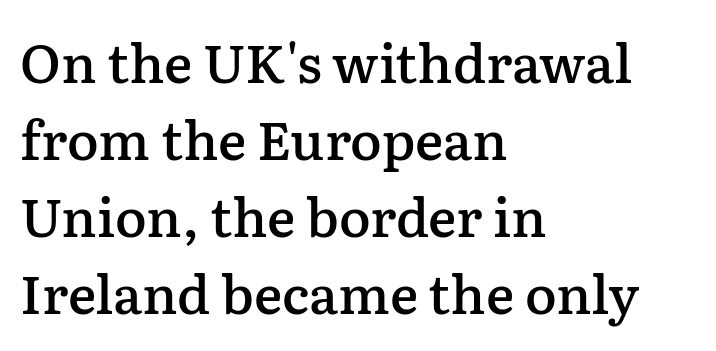
The image shows 53 px semibold serif type, upright; set left-aligned, normal line spacing (1.45x), normal letter spacing, not underlined; low stroke contrast and a medium x-height.
